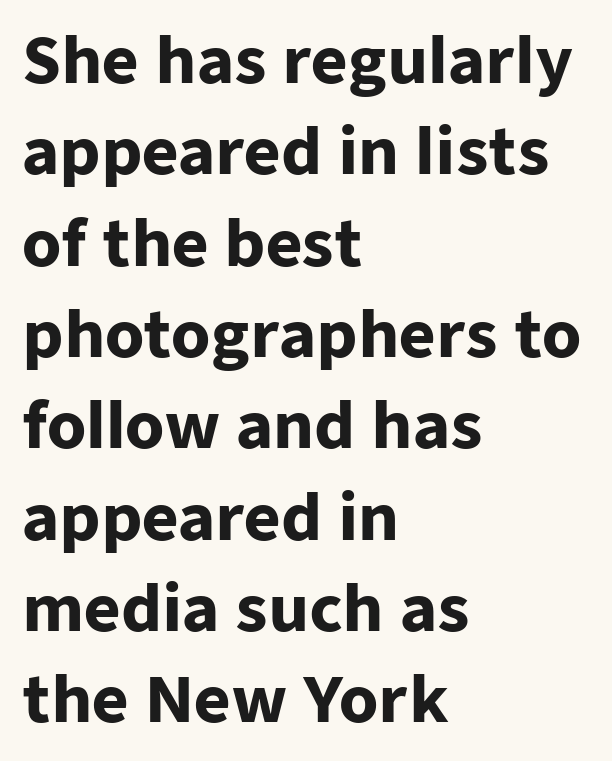
{"serif": "no", "italic": "no", "bold": "yes", "weight": "heavy", "width": "normal", "stroke_contrast": "low", "x_height": "medium", "monospaced": "no", "underline": "no", "align": "left", "line_spacing": "normal", "line_spacing_ratio": 1.45, "letter_spacing": "normal", "letter_spacing_em": 0.0, "glyph_px": 63}
